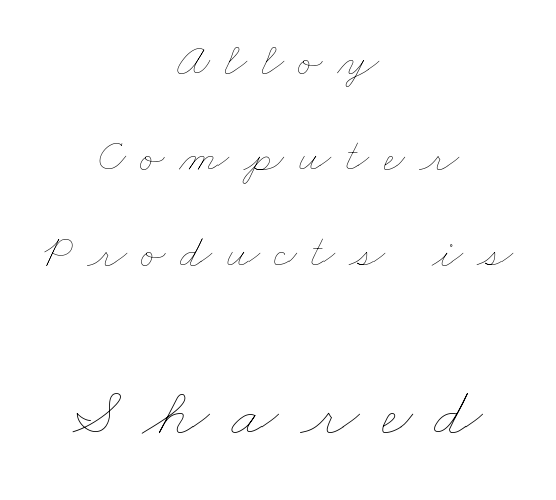
{"bold": "no", "weight": "thin", "width": "wide", "stroke_contrast": "low", "x_height": "small", "monospaced": "no", "underline": "no", "align": "center", "line_spacing": "loose", "line_spacing_ratio": 2.09, "letter_spacing": "wide", "letter_spacing_em": 0.31, "larger_block": "second", "size_ratio": 1.5, "glyph_px": 69}
